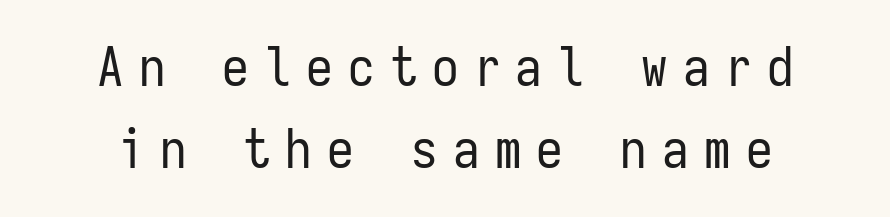
Q: Is the text bold? A: No.
Q: Is the text italic (slanted)? A: No, it is upright.
Q: Is the typeface a serif or a sans-serif typeface? A: Sans-serif.
Q: Is the text underlined? A: No.
Q: How is the paragraph aligned? A: Centered.
Q: Is the spacing between letters normal or unusually wide? A: Unusually wide.
Q: Is the spacing between lines tight, normal or loose? A: Normal.
Q: Width (condensed, normal, or wide)? A: Condensed.
Q: Stroke contrast? A: Low.
Q: x-height? A: Medium.
Q: Monospaced? A: Yes.
